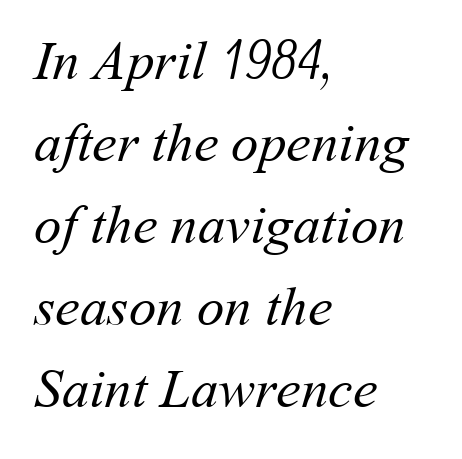
Notice how descenders clear the ascenders below comfortably — that's standard leading. Notice how the passage keeps a crisp vertical edge on the left only. The passage shown is not underscored anywhere. This rendering leaves character spacing at its baseline value. Stems here are at most as thick as an everyday book face.
